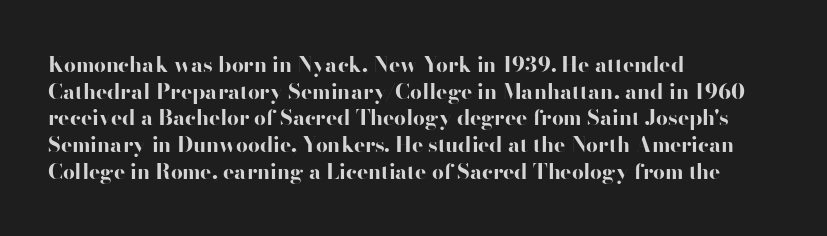
Honestly, the row spacing looks completely unremarkable. Posture: upright roman. Plenty of ink on the page — the face is bold. Typeset ragged right — the left edge is the straight one.
